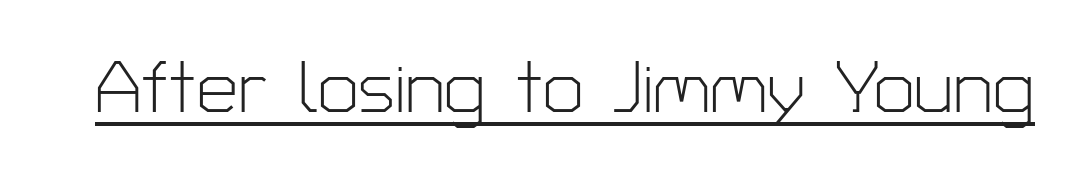
The rendering uses natural spacing where letterforms have individual widths. Counters stay open thanks to moderate or lighter strokes. Unlike italic type, these characters show no tilt at all. This rendering employs a face without finishing strokes, i.e., a sans-serif. Observe the ordinary spacing: letters are neighbours, not strangers. The rendered words wear a rule along their underside.
